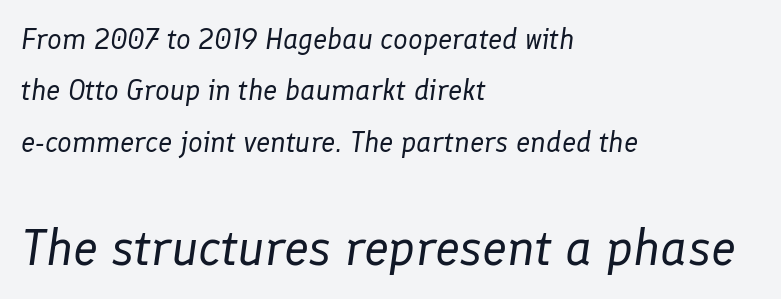
Q: Is the text bold? A: No.
Q: Is the text italic (slanted)? A: Yes, it leans right by about 8 degrees.
Q: Is the text underlined? A: No.
Q: How is the paragraph aligned? A: Left-aligned.
Q: Is the spacing between letters normal or unusually wide? A: Normal.
Q: Which block of text is set in a larger size, the first (top) or the second (bottom)? A: The second (bottom) one.
Q: Width (condensed, normal, or wide)? A: Normal.
Q: Stroke contrast? A: Low.
Q: x-height? A: Medium.
Q: Monospaced? A: No.
